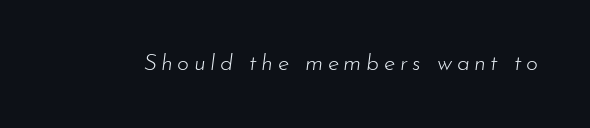
The image shows 23 px text type, italic (leaning right); set unusually wide letter spacing (+0.2 em), not underlined.
